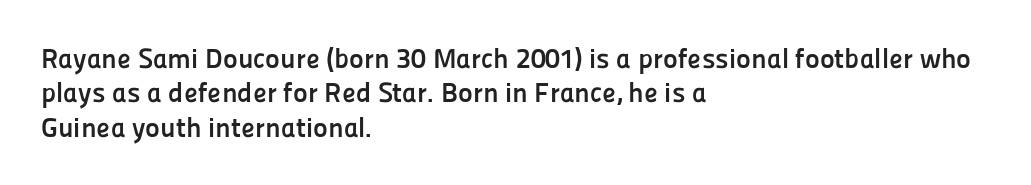
Check where the strokes stop: nothing finishes them off — pure sans. Nobody drew a line under any word here. Note the varied advance widths — an 'i' is clearly narrower than an 'm'. Ordinary non-slanted type is in use. Horizontally, the lines are justified to the leading edge only. Inter-character spacing is left at the font's built-in metrics.
